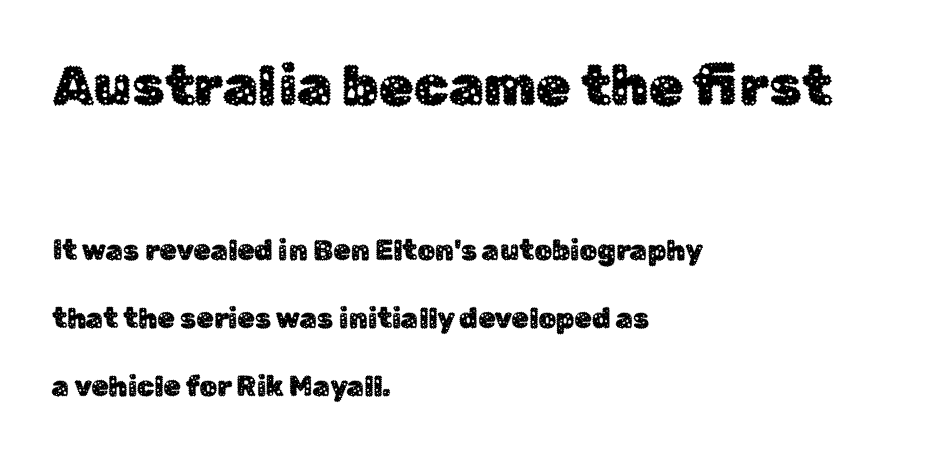
Students, observe: this is what heavily led, spacious text looks like. This rendering uses left alignment, leaving the right contour irregular. Note the varied advance widths — an 'i' is clearly narrower than an 'm'. Is the lower block the larger one? No — the upper block carries the bigger type. Font category for this specimen: sans-serif.
